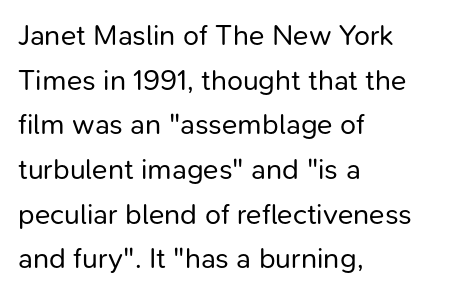
You could not count columns in this text — the font is proportionally spaced. The space directly below the letters is spotless. Compared with a centered layout, this one pins lines to the left instead. The font family rendered here belongs to the sans-serif group.
